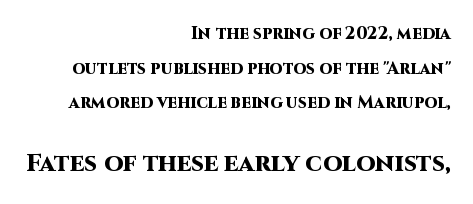
Q: Is the text bold? A: Yes.
Q: Is the text italic (slanted)? A: No, it is upright.
Q: Is the text underlined? A: No.
Q: How is the paragraph aligned? A: Right-aligned.
Q: Is the spacing between letters normal or unusually wide? A: Normal.
Q: Is the spacing between lines tight, normal or loose? A: Loose.
Q: Which block of text is set in a larger size, the first (top) or the second (bottom)? A: The second (bottom) one.
